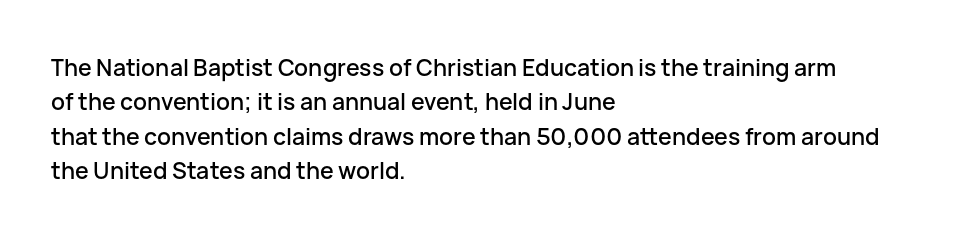
The image shows 23 px text type, upright; set left-aligned, normal line spacing (1.5x), normal letter spacing, not underlined.
